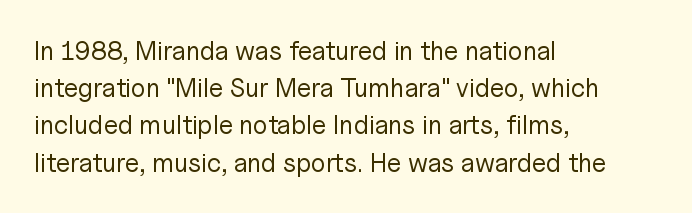
The image shows 26 px text type, upright; set left-aligned, normal line spacing (1.43x), normal letter spacing, not underlined.
